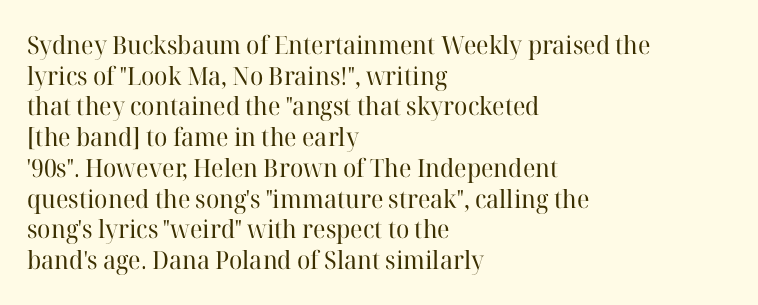
{"italic": "no", "bold": "no", "underline": "no", "align": "left", "line_spacing_ratio": 1.23, "letter_spacing": "normal", "letter_spacing_em": 0.0, "glyph_px": 25}
